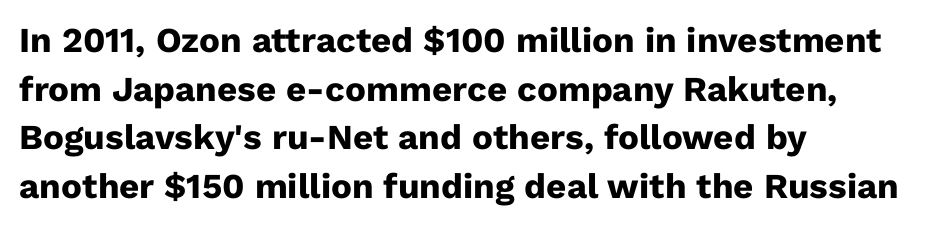
The passage shown stacks its lines at a standard gap. A typesetter would call this proportional, since set widths differ per character. Typesetter's note: full bold, strokes at maximum text heaviness. All the whitespace from short lines collects on the right.
